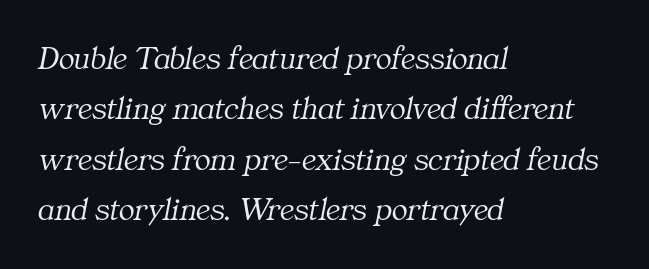
Q: Is the text bold? A: No.
Q: Is the text italic (slanted)? A: Yes, it leans right by about 11 degrees.
Q: Is the typeface a serif or a sans-serif typeface? A: Serif.
Q: Is the text underlined? A: No.
Q: How is the paragraph aligned? A: Left-aligned.
Q: Is the spacing between letters normal or unusually wide? A: Normal.
Q: Is the spacing between lines tight, normal or loose? A: Normal.
Q: Width (condensed, normal, or wide)? A: Normal.
Q: Stroke contrast? A: Medium.
Q: x-height? A: Medium.
Q: Monospaced? A: No.
